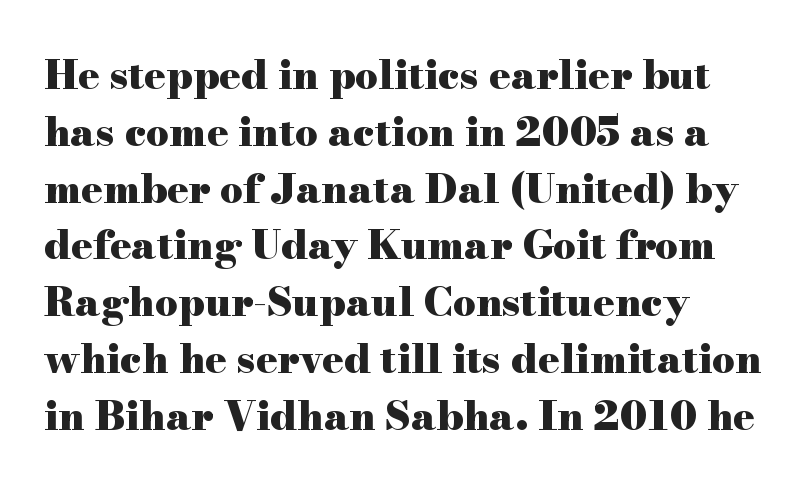
Q: Is the text bold? A: Yes.
Q: Is the text italic (slanted)? A: No, it is upright.
Q: Is the typeface a serif or a sans-serif typeface? A: Serif.
Q: Is the text underlined? A: No.
Q: How is the paragraph aligned? A: Left-aligned.
Q: Is the spacing between letters normal or unusually wide? A: Normal.
Q: Is the spacing between lines tight, normal or loose? A: Normal.
Q: Width (condensed, normal, or wide)? A: Wide.
Q: Stroke contrast? A: High.
Q: x-height? A: Small.
Q: Monospaced? A: No.
